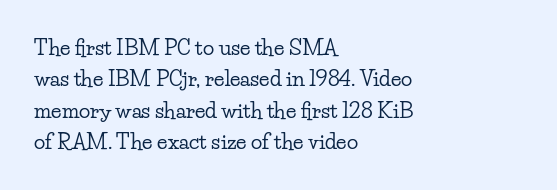
Unmarked baselines from the first word to the last. Every character sits straight up, as roman type does. The lines in this sample share a left origin and differ only in where they stop. Summary of vertical rhythm: regular, with standard interline spacing. Inter-character spacing is left at the font's built-in metrics.
